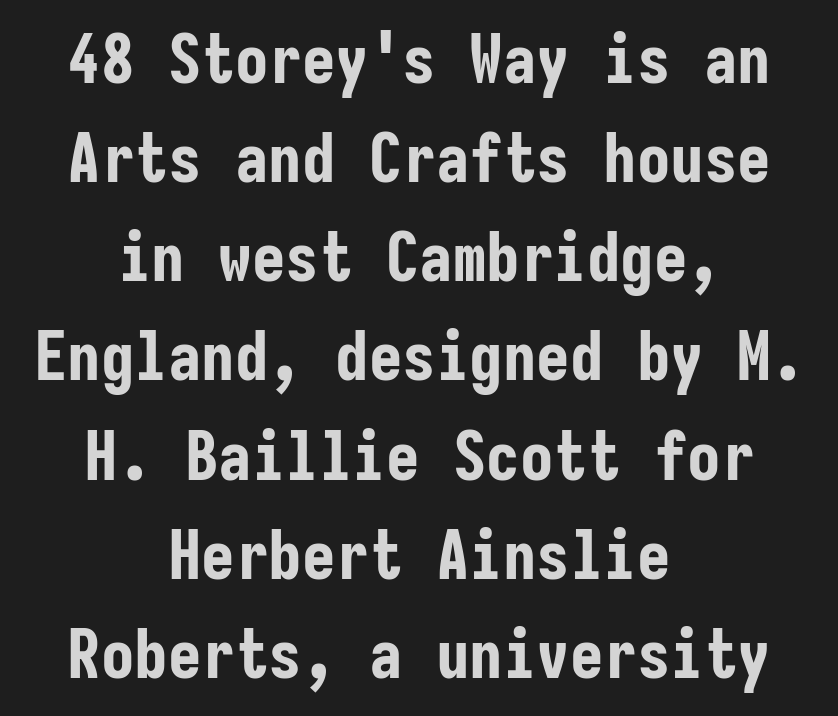
Q: Is the text bold? A: Yes.
Q: Is the text italic (slanted)? A: No, it is upright.
Q: Is the typeface a serif or a sans-serif typeface? A: Sans-serif.
Q: Is the text underlined? A: No.
Q: How is the paragraph aligned? A: Centered.
Q: Is the spacing between letters normal or unusually wide? A: Normal.
Q: Is the spacing between lines tight, normal or loose? A: Normal.
Q: Width (condensed, normal, or wide)? A: Condensed.
Q: Stroke contrast? A: Low.
Q: x-height? A: Medium.
Q: Monospaced? A: Yes.
